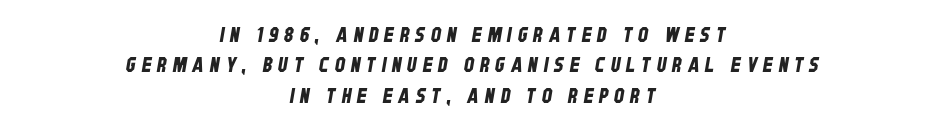
{"underline": "no", "align": "center", "line_spacing": "normal", "line_spacing_ratio": 1.52, "letter_spacing": "wide", "letter_spacing_em": 0.3, "glyph_px": 20}
